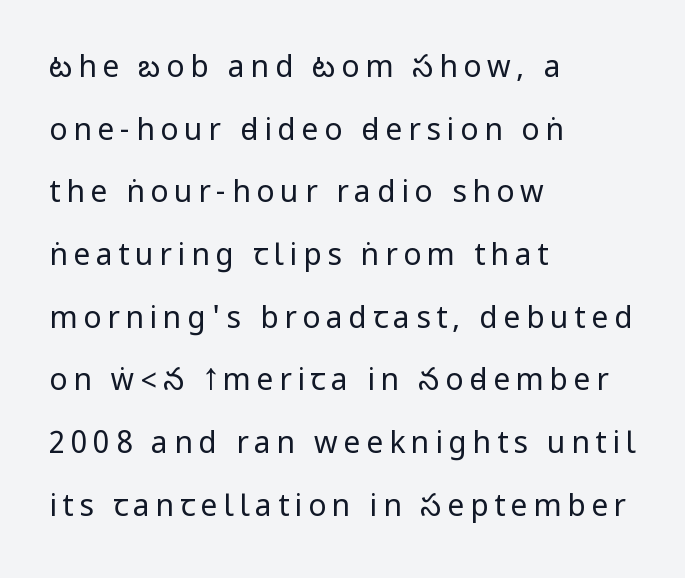
The image shows 30 px regular-weight, condensed sans-serif type, upright; set left-aligned, loose line spacing (2.09x), not underlined; low stroke contrast.
